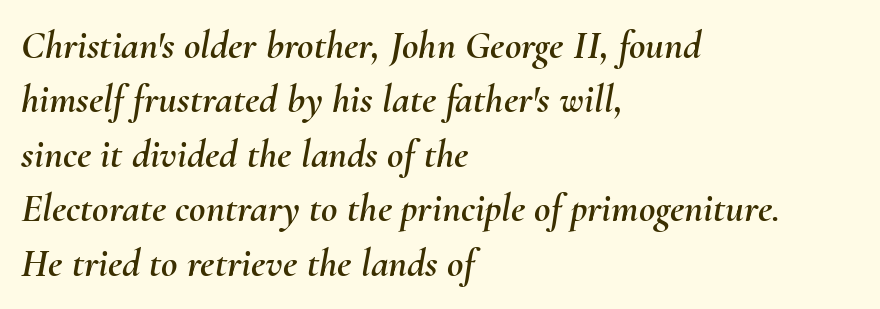
Q: Is the text italic (slanted)? A: Yes, it leans right by about 10 degrees.
Q: Is the text underlined? A: No.
Q: How is the paragraph aligned? A: Left-aligned.
Q: Is the spacing between letters normal or unusually wide? A: Normal.
Q: Is the spacing between lines tight, normal or loose? A: Normal.
Q: Width (condensed, normal, or wide)? A: Normal.
Q: Stroke contrast? A: Medium.
Q: x-height? A: Small.
Q: Monospaced? A: No.
